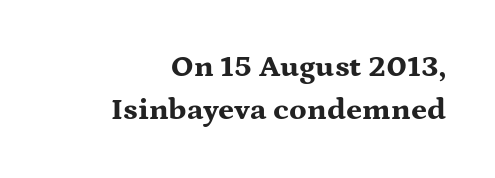
The image shows 31 px bold, wide serif type, upright; set right-aligned, normal line spacing (1.39x), normal letter spacing, not underlined; medium stroke contrast and a medium x-height.
